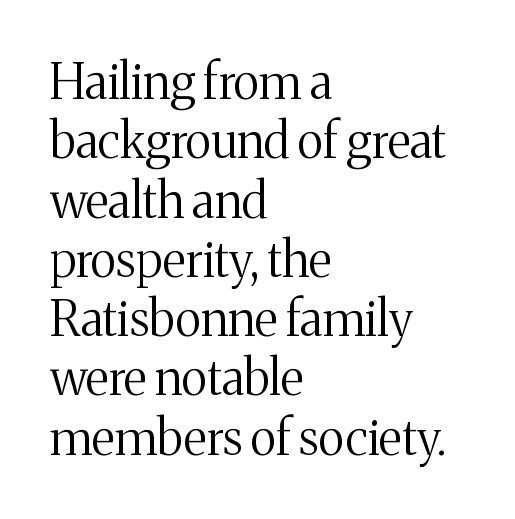
The image shows 49 px regular-weight serif type, upright; set left-aligned, line spacing 1.21x, normal letter spacing, not underlined; medium stroke contrast and a medium x-height.
